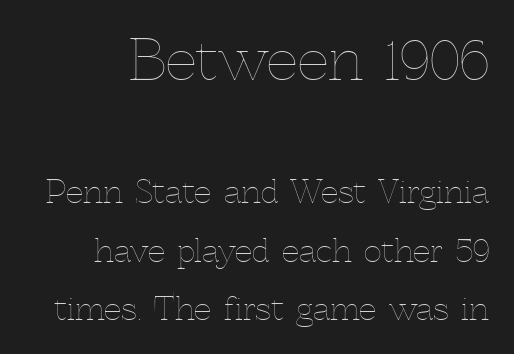
The image shows 55 px thin type, upright; set line spacing 1.88x, normal letter spacing, not underlined; the first (top) block is 1.77x larger; a medium x-height.
